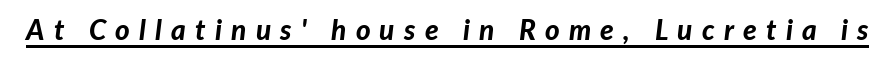
The image shows 28 px bold type, italic (leaning right); set unusually wide letter spacing (+0.33 em), underlined; low stroke contrast and a medium x-height.
